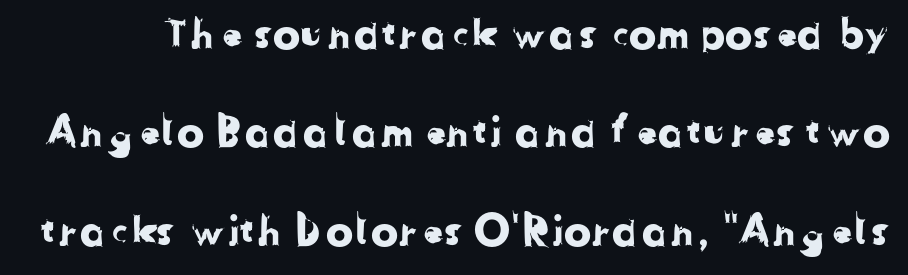
The passage shown is typeset with a sans-serif family. Rule under the text: the space is simply empty. The space between consecutive lines is lavish. You could not count columns in this text — the font is proportionally spaced. Inter-character spacing is left at the font's built-in metrics.
